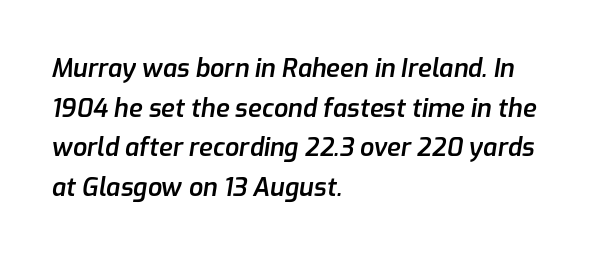
{"italic": "yes", "lean": "right", "slant_degrees": 9, "bold": "semi", "underline": "no", "align": "left", "line_spacing": "normal", "line_spacing_ratio": 1.59, "letter_spacing": "normal", "letter_spacing_em": 0.0, "glyph_px": 25}
